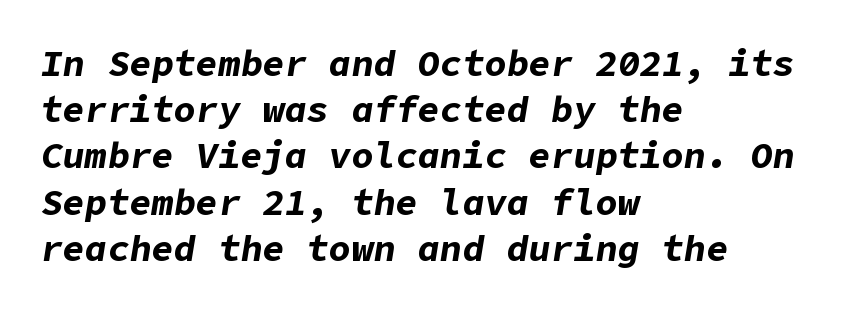
{"italic": "yes", "lean": "right", "slant_degrees": 9, "bold": "yes", "weight": "bold", "width": "normal", "stroke_contrast": "low", "x_height": "medium", "underline": "no", "align": "left", "line_spacing": "normal", "line_spacing_ratio": 1.25, "letter_spacing": "normal", "letter_spacing_em": 0.0, "glyph_px": 37}
